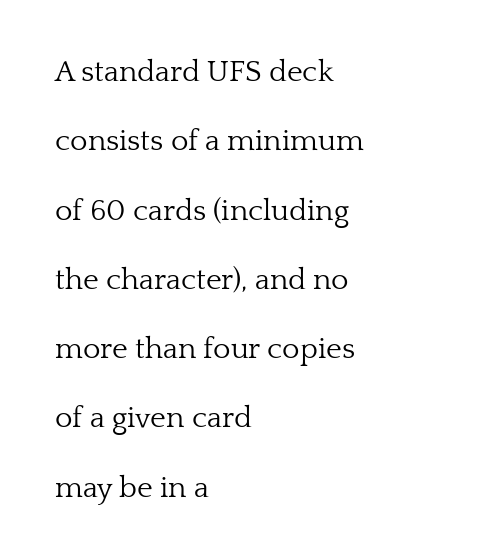
{"serif": "yes", "italic": "no", "bold": "no", "weight": "light", "width": "normal", "stroke_contrast": "low", "x_height": "medium", "monospaced": "no", "underline": "no", "align": "left", "line_spacing": "loose", "line_spacing_ratio": 2.31, "letter_spacing": "normal", "letter_spacing_em": 0.0, "glyph_px": 30}
